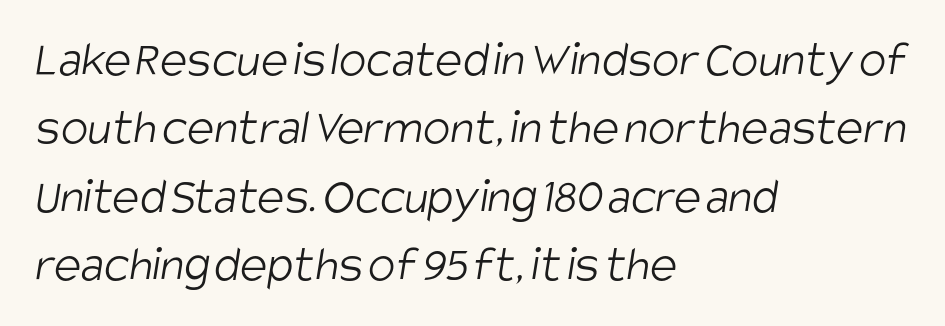
{"serif": "no", "bold": "no", "weight": "light", "width": "condensed", "stroke_contrast": "low", "x_height": "large", "monospaced": "no", "underline": "no", "align": "left", "line_spacing": "normal", "line_spacing_ratio": 1.34, "letter_spacing": "normal", "letter_spacing_em": 0.0, "glyph_px": 51}
